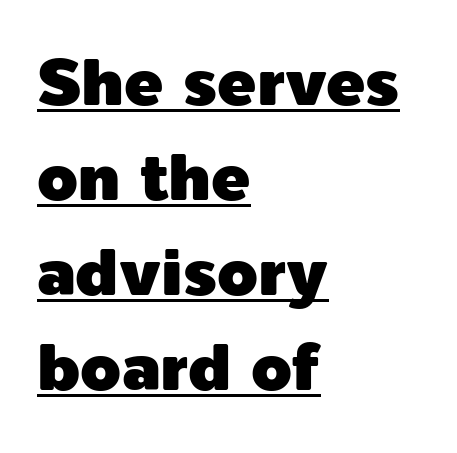
{"serif": "no", "italic": "no", "width": "normal", "x_height": "medium", "monospaced": "no", "underline": "yes", "align": "left", "line_spacing": "normal", "line_spacing_ratio": 1.46, "letter_spacing": "normal", "letter_spacing_em": 0.0, "glyph_px": 65}
